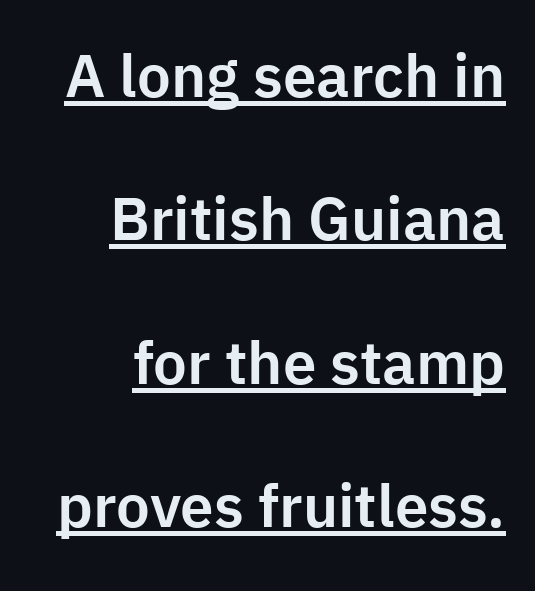
{"serif": "no", "italic": "no", "width": "normal", "stroke_contrast": "low", "x_height": "medium", "monospaced": "no", "underline": "yes", "align": "right", "line_spacing": "loose", "line_spacing_ratio": 2.39, "letter_spacing": "normal", "letter_spacing_em": 0.0, "glyph_px": 60}
